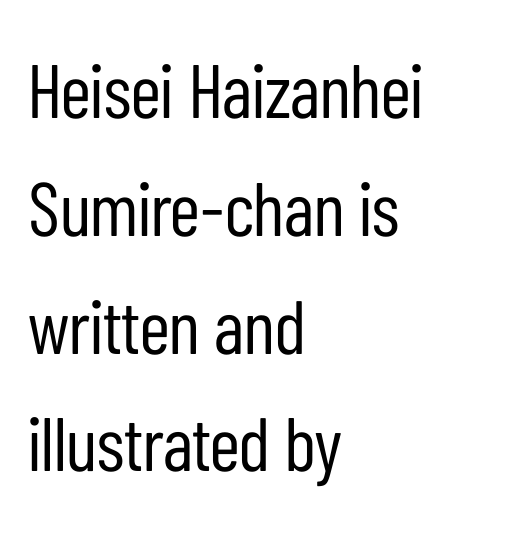
The image shows 76 px regular-weight, condensed sans-serif type, upright; set left-aligned, normal line spacing (1.55x), normal letter spacing, not underlined; low stroke contrast and a medium x-height.
